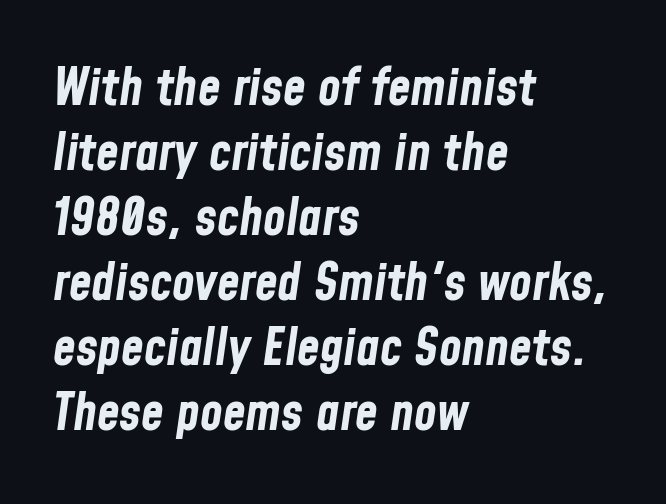
Line starts are locked; line ends wander. Inter-character spacing is left at the font's built-in metrics. Any mark beneath the type? The region is blank. Whoever set this chose a conventional vertical rhythm. Is this a fixed-width face? No — the glyphs have proportional, varying widths.
